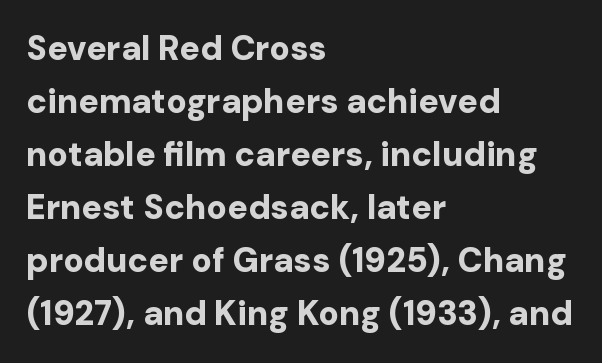
The image shows 34 px bold sans-serif type, upright; set left-aligned, normal line spacing (1.56x), normal letter spacing, not underlined; low stroke contrast and a medium x-height.
